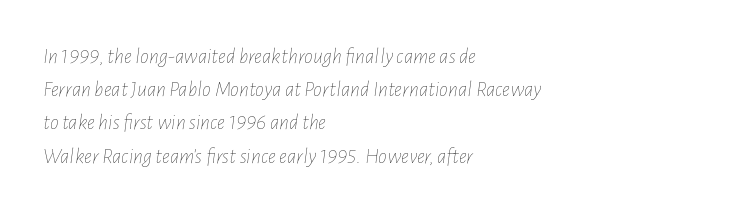
The passage shown is not bold in any degree. What stands out about the letter spacing? Nothing — it is the standard amount. The block of text has a typical density, with ordinary space between rows. Underlining? Definitely not there. The face used here has a pronounced slope to its letters.
